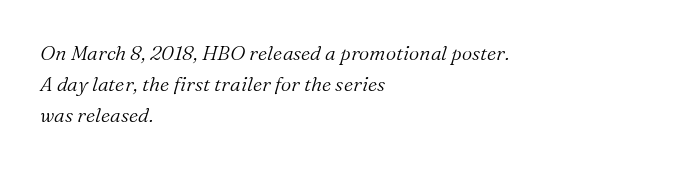
{"italic": "yes", "lean": "right", "slant_degrees": 16, "bold": "no", "underline": "no", "align": "left", "line_spacing": "normal", "line_spacing_ratio": 1.56, "letter_spacing": "normal", "letter_spacing_em": 0.0, "glyph_px": 20}
